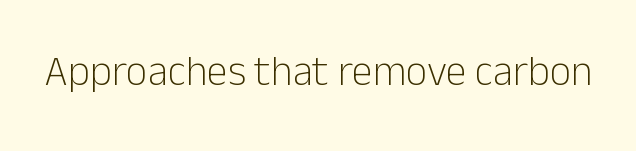
{"serif": "no", "italic": "no", "bold": "no", "weight": "light", "width": "normal", "stroke_contrast": "low", "x_height": "medium", "monospaced": "no", "underline": "no", "letter_spacing": "normal", "letter_spacing_em": 0.0, "glyph_px": 42}
